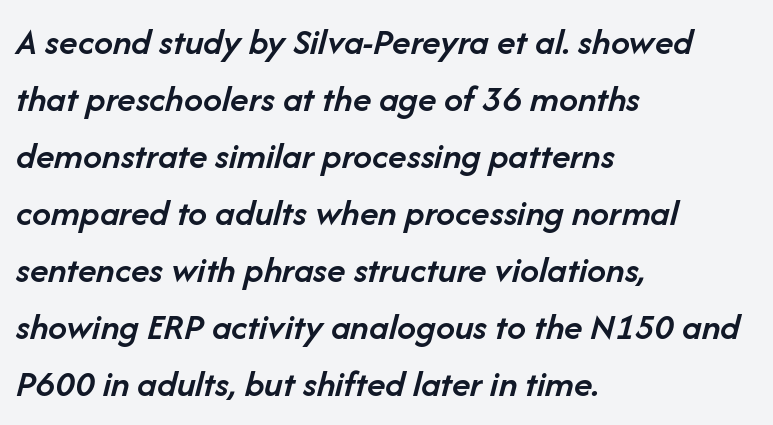
Q: Is the text bold? A: Semi-bold.
Q: Is the text italic (slanted)? A: Yes, it leans right by about 14 degrees.
Q: Is the text underlined? A: No.
Q: How is the paragraph aligned? A: Left-aligned.
Q: Is the spacing between letters normal or unusually wide? A: Normal.
Q: Is the spacing between lines tight, normal or loose? A: Normal.
Q: Width (condensed, normal, or wide)? A: Normal.
Q: Stroke contrast? A: Low.
Q: x-height? A: Medium.
Q: Monospaced? A: No.
